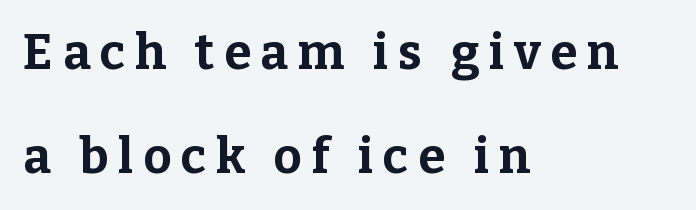
The image shows 49 px bold serif type, upright; set left-aligned, loose line spacing (2.13x), unusually wide letter spacing (+0.2 em), not underlined; low stroke contrast and a medium x-height.
